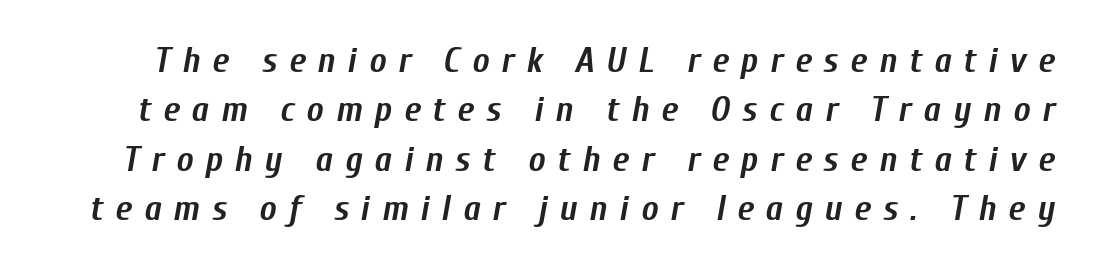
Q: Is the text bold? A: Yes.
Q: Is the text italic (slanted)? A: Yes, it leans right by about 10 degrees.
Q: Is the text underlined? A: No.
Q: Is the spacing between letters normal or unusually wide? A: Unusually wide.
Q: Is the spacing between lines tight, normal or loose? A: Normal.
Q: Width (condensed, normal, or wide)? A: Condensed.
Q: Stroke contrast? A: Low.
Q: x-height? A: Medium.
Q: Monospaced? A: No.
